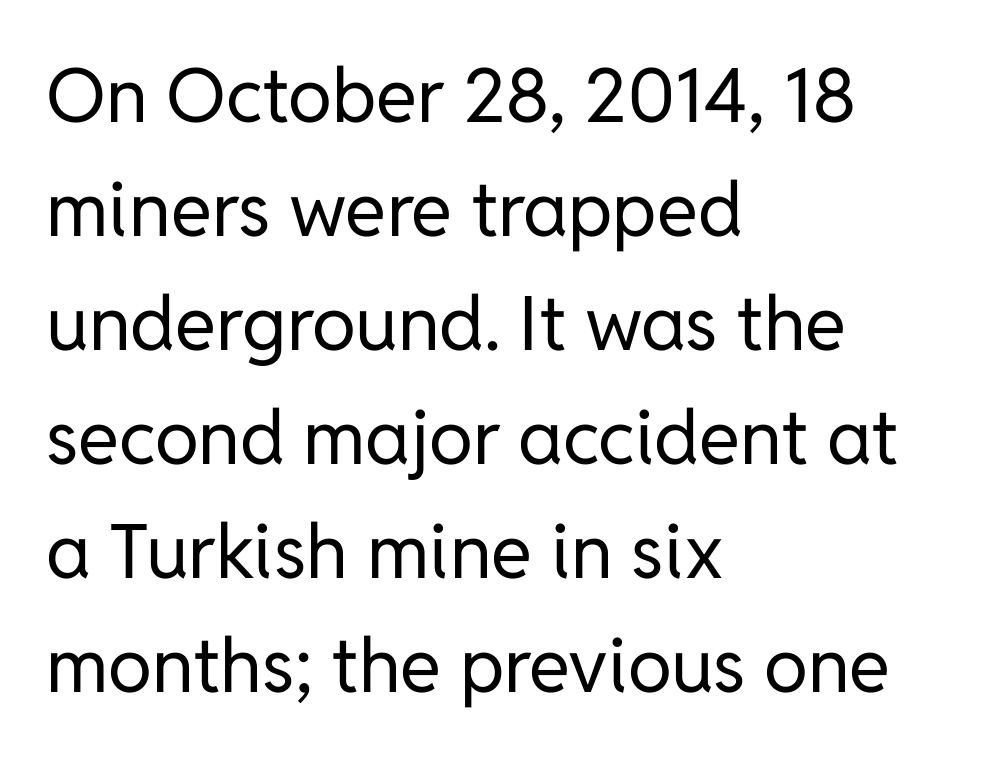
A typesetter would call this proportional, since set widths differ per character. You can tell from the bare stems that sans-serif type was used. Vertical spacing — default. Counters stay open thanks to moderate or lighter strokes.
